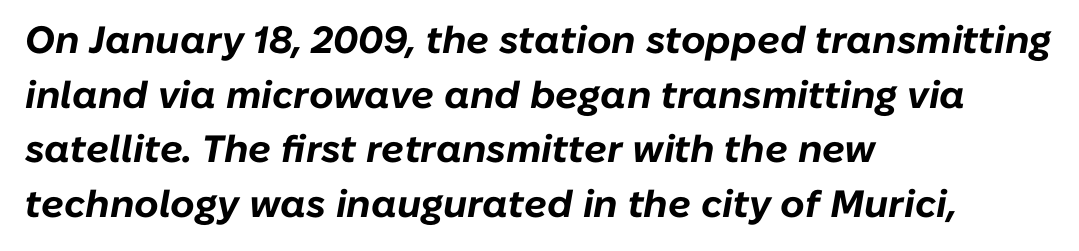
{"italic": "yes", "lean": "right", "slant_degrees": 10, "bold": "yes", "weight": "bold", "width": "normal", "stroke_contrast": "low", "x_height": "medium", "monospaced": "no", "underline": "no", "align": "left", "line_spacing": "normal", "line_spacing_ratio": 1.44, "letter_spacing": "normal", "letter_spacing_em": 0.0, "glyph_px": 38}
